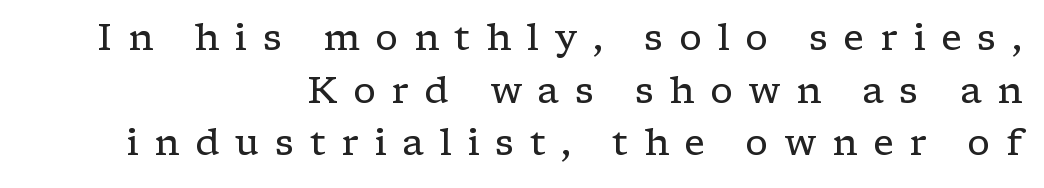
A bare baseline throughout the passage. This is not heavy type; no bold has been used. The characters display serif detailing at their extremities. Tracking value appears strongly positive — letters spread wide.
